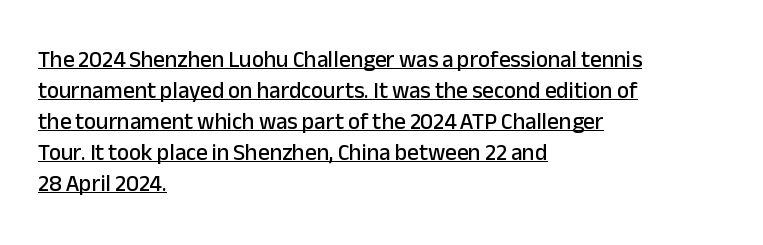
The image shows 23 px text type, upright; set left-aligned, normal line spacing (1.35x), normal letter spacing, underlined.
